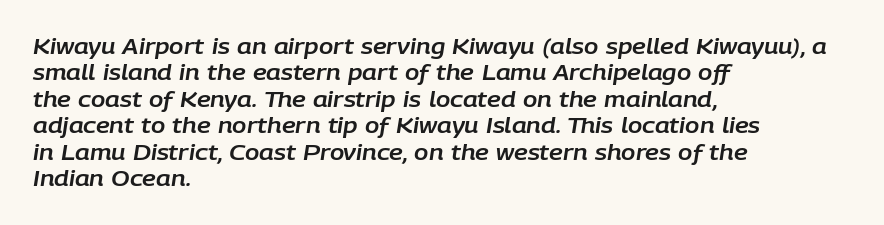
The image shows 21 px text type, italic (leaning right); set left-aligned, normal line spacing (1.26x), normal letter spacing, not underlined.
